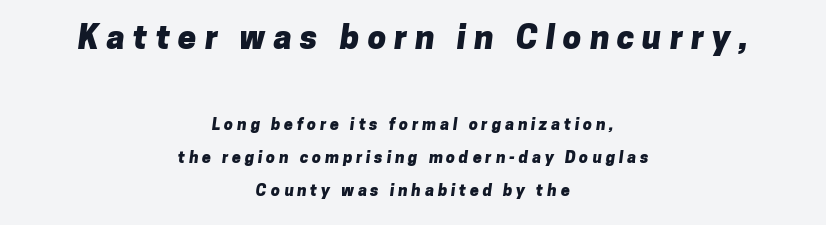
Q: Is the text bold? A: Yes.
Q: Is the typeface a serif or a sans-serif typeface? A: Sans-serif.
Q: Is the text underlined? A: No.
Q: How is the paragraph aligned? A: Centered.
Q: Is the spacing between letters normal or unusually wide? A: Unusually wide.
Q: Is the spacing between lines tight, normal or loose? A: Loose.
Q: Which block of text is set in a larger size, the first (top) or the second (bottom)? A: The first (top) one.
Q: Width (condensed, normal, or wide)? A: Normal.
Q: Stroke contrast? A: Low.
Q: x-height? A: Medium.
Q: Monospaced? A: No.
